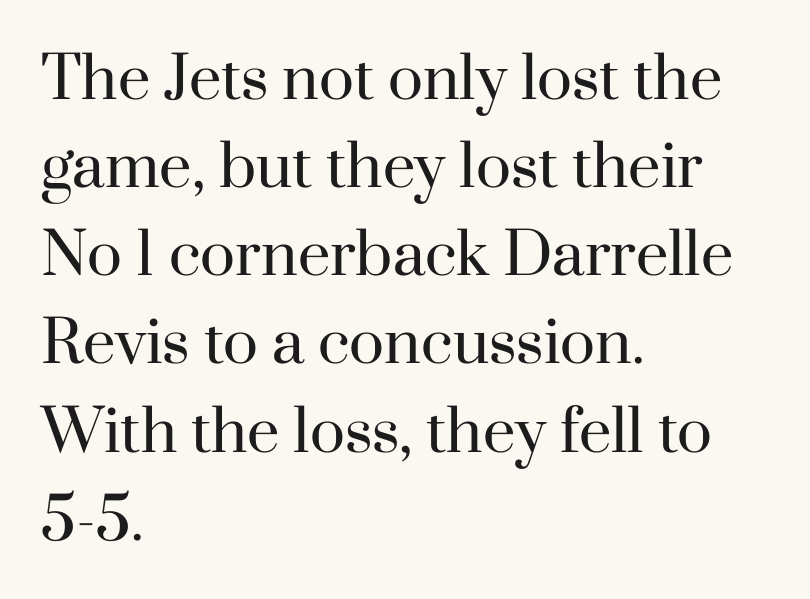
Q: Is the text bold? A: No.
Q: Is the text italic (slanted)? A: No, it is upright.
Q: Is the typeface a serif or a sans-serif typeface? A: Serif.
Q: Is the text underlined? A: No.
Q: How is the paragraph aligned? A: Left-aligned.
Q: Is the spacing between letters normal or unusually wide? A: Normal.
Q: Is the spacing between lines tight, normal or loose? A: Normal.
Q: Width (condensed, normal, or wide)? A: Normal.
Q: Stroke contrast? A: High.
Q: x-height? A: Small.
Q: Monospaced? A: No.
